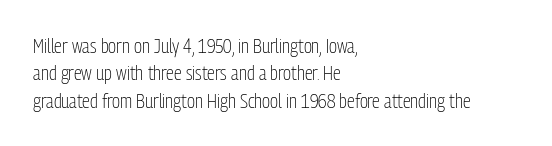
{"italic": "no", "bold": "no", "underline": "no", "align": "left", "line_spacing": "normal", "line_spacing_ratio": 1.37, "letter_spacing": "normal", "letter_spacing_em": 0.0, "glyph_px": 20}
